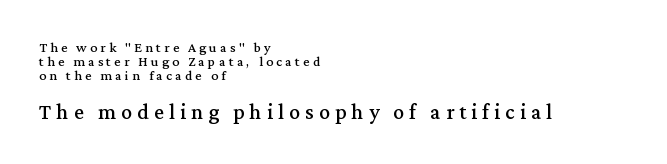
Compared with a centered layout, this one pins lines to the left instead. The block of text is dense from top to bottom, with scant space between rows. Character size in the trailing block exceeds that of the leading block. Only glyphs here, with clear space below each row. This sample uses an upright cut, with every glyph sitting square on the baseline.
